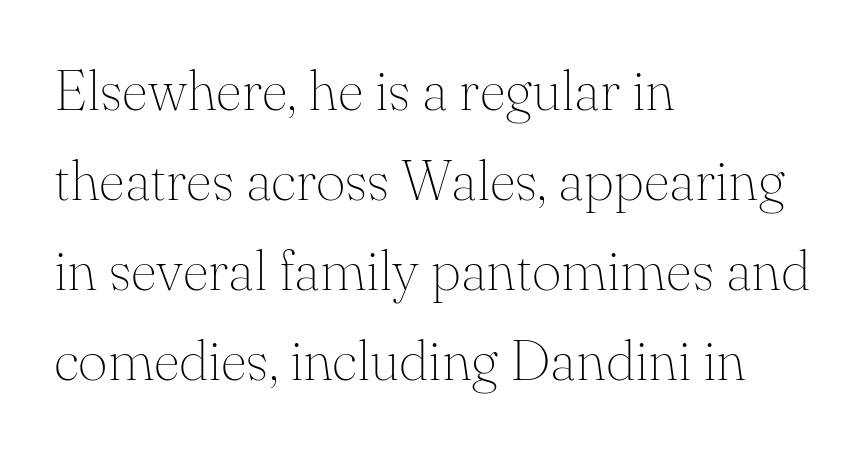
The image shows 57 px thin serif type, upright; set left-aligned, normal line spacing (1.58x), normal letter spacing, not underlined; medium stroke contrast and a small x-height.
